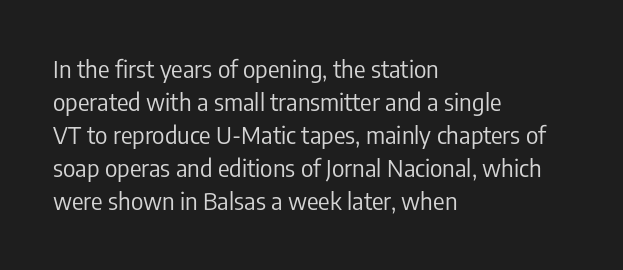
The image shows 24 px text type, upright; set left-aligned, normal line spacing (1.38x), normal letter spacing, not underlined.
